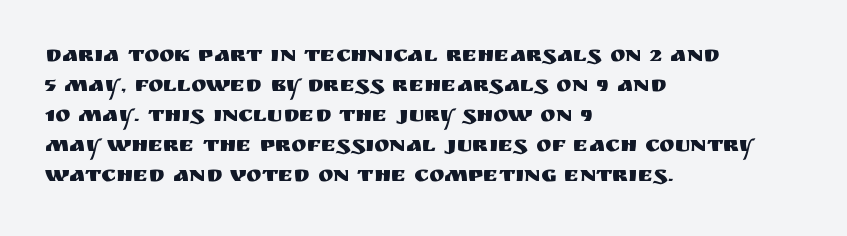
{"italic": "no", "underline": "no", "align": "left", "line_spacing": "normal", "line_spacing_ratio": 1.3, "letter_spacing": "normal", "letter_spacing_em": 0.0, "glyph_px": 23}
